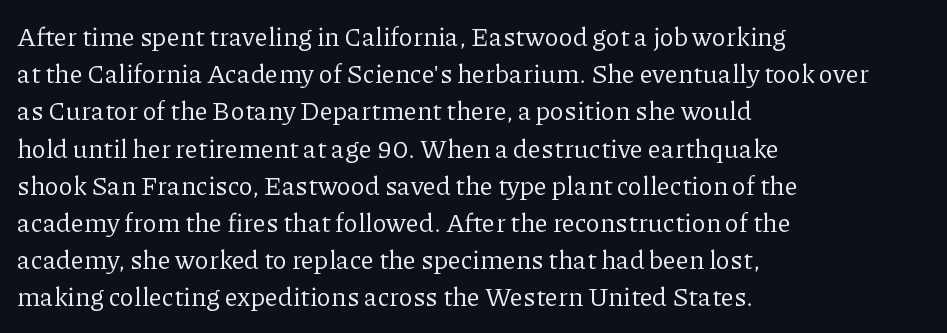
Q: Is the text bold? A: No.
Q: Is the text italic (slanted)? A: No, it is upright.
Q: Is the text underlined? A: No.
Q: How is the paragraph aligned? A: Left-aligned.
Q: Is the spacing between letters normal or unusually wide? A: Normal.
Q: Is the spacing between lines tight, normal or loose? A: Normal.
